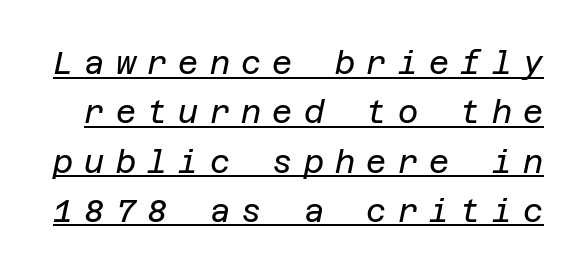
The image shows 31 px regular-weight type, italic (leaning right); set normal line spacing (1.59x), unusually wide letter spacing (+0.36 em), underlined; low stroke contrast and a large x-height.
